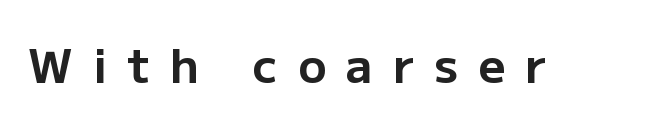
Q: Is the text bold? A: Yes.
Q: Is the text italic (slanted)? A: No, it is upright.
Q: Is the typeface a serif or a sans-serif typeface? A: Sans-serif.
Q: Is the text underlined? A: No.
Q: Is the spacing between letters normal or unusually wide? A: Unusually wide.
Q: Width (condensed, normal, or wide)? A: Normal.
Q: Stroke contrast? A: Low.
Q: x-height? A: Medium.
Q: Monospaced? A: No.
